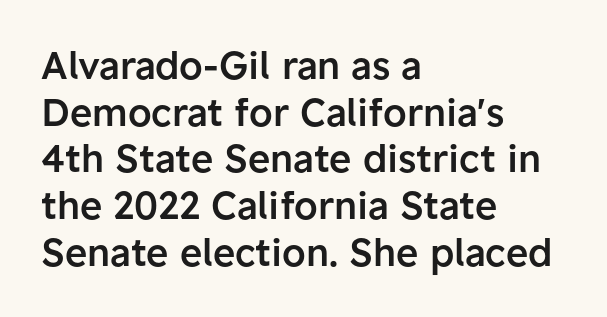
The image shows 38 px semibold sans-serif type, upright; set left-aligned, line spacing 1.23x, normal letter spacing, not underlined; low stroke contrast and a medium x-height.
